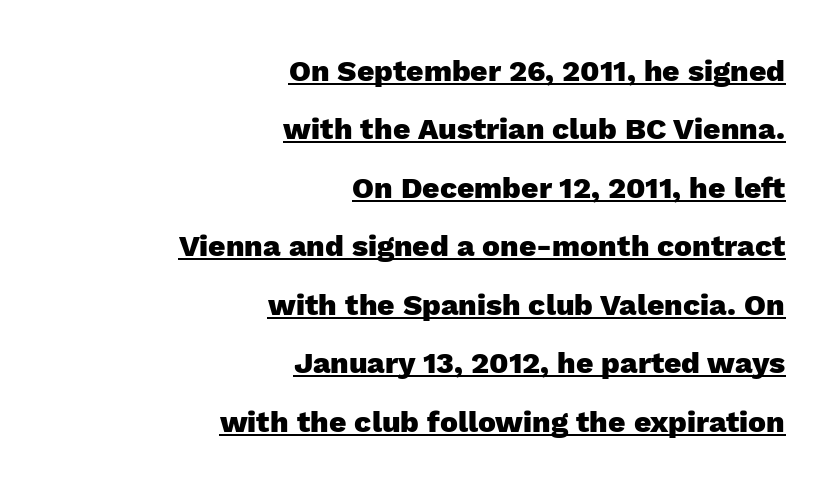
{"serif": "no", "italic": "no", "bold": "yes", "weight": "heavy", "width": "normal", "stroke_contrast": "low", "x_height": "medium", "monospaced": "no", "underline": "yes", "align": "right", "line_spacing": "loose", "line_spacing_ratio": 1.95, "letter_spacing": "normal", "letter_spacing_em": 0.0, "glyph_px": 30}
